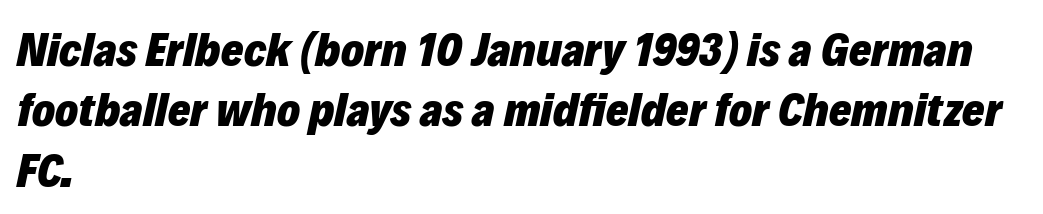
Glyph-to-glyph distance matches everyday printed text. Set as a true bold cut, around the 700 mark. Spacing verdict: proportional, widths tailored to each character. Whoever set this chose a conventional vertical rhythm.
